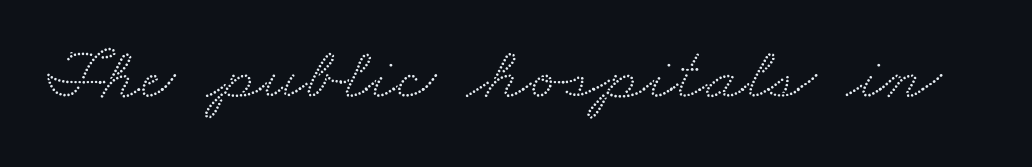
This sample has the flowing, uneven cadence of proportional lettering. Type style note: has serifs. Glyph-to-glyph distance matches everyday printed text. The string is rendered with underlining switched off.
